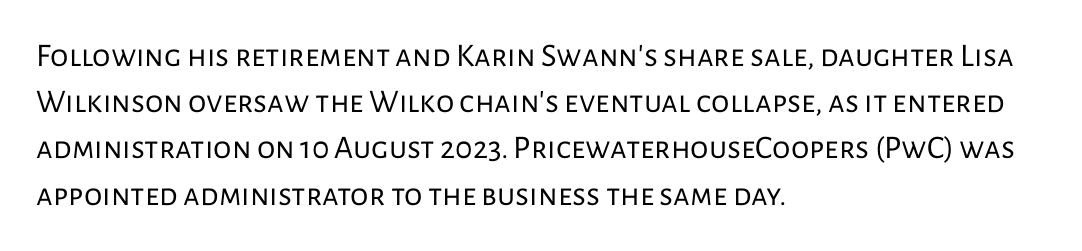
The image shows 33 px regular-weight sans-serif type, upright; set left-aligned, normal line spacing (1.4x), normal letter spacing, not underlined; low stroke contrast and a medium x-height.
